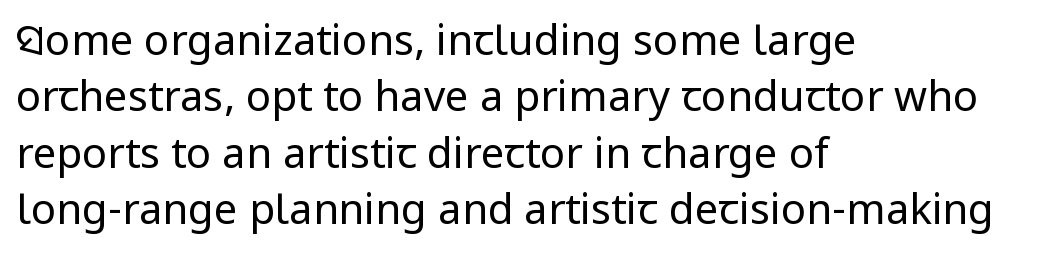
The image shows 42 px regular-weight sans-serif type, upright; set left-aligned, normal line spacing (1.34x), normal letter spacing, not underlined; low stroke contrast and a medium x-height.
